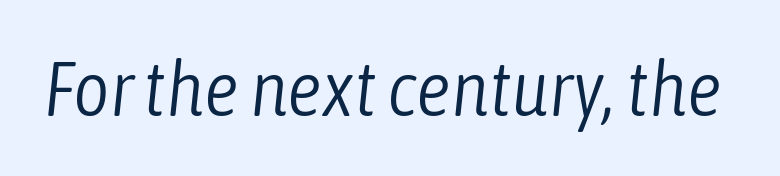
Slanted lettering throughout. Clear beneath every line of the passage. Vertical stems look standard width or narrower in stroke. A typesetter would call this proportional, since set widths differ per character.
